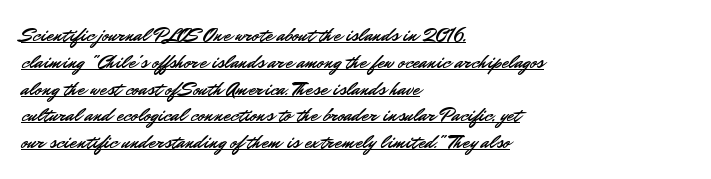
{"underline": "yes", "align": "left", "line_spacing": "normal", "line_spacing_ratio": 1.34, "letter_spacing": "normal", "letter_spacing_em": 0.0, "glyph_px": 20}
